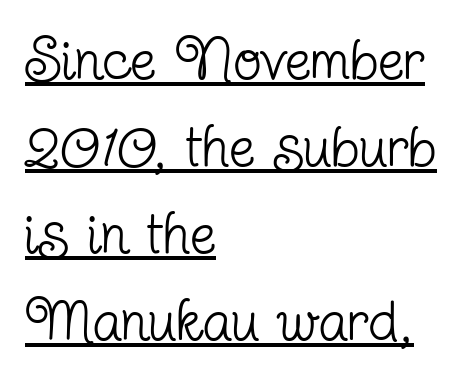
Q: Is the text bold? A: No.
Q: Is the text italic (slanted)? A: No, it is upright.
Q: Is the typeface a serif or a sans-serif typeface? A: Serif.
Q: Is the text underlined? A: Yes.
Q: How is the paragraph aligned? A: Left-aligned.
Q: Is the spacing between letters normal or unusually wide? A: Normal.
Q: Is the spacing between lines tight, normal or loose? A: Normal.
Q: Width (condensed, normal, or wide)? A: Condensed.
Q: Stroke contrast? A: Low.
Q: x-height? A: Medium.
Q: Monospaced? A: No.
